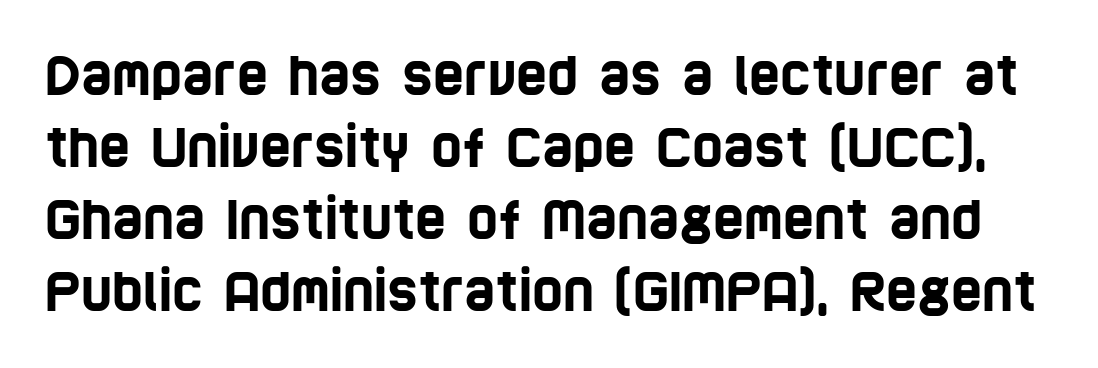
{"serif": "no", "width": "condensed", "stroke_contrast": "low", "x_height": "large", "monospaced": "no", "underline": "no", "line_spacing": "normal", "line_spacing_ratio": 1.36, "letter_spacing": "normal", "letter_spacing_em": 0.0, "glyph_px": 53}
